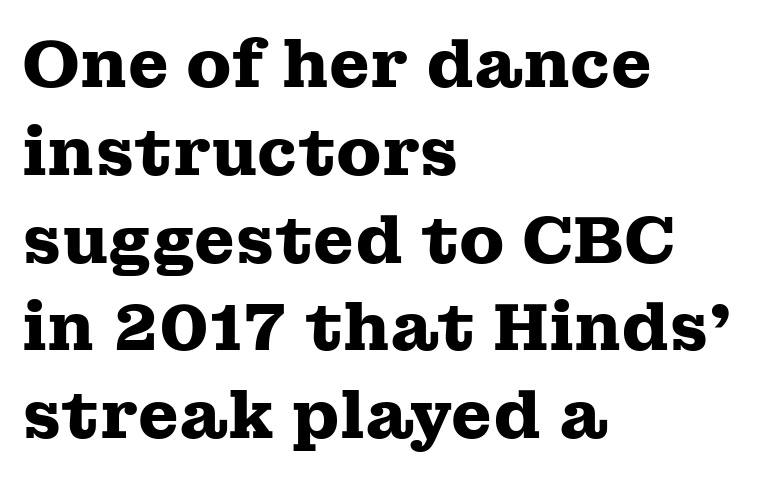
The image shows 66 px heavy, wide serif type, upright; set left-aligned, normal line spacing (1.33x), normal letter spacing, not underlined; medium stroke contrast and a medium x-height.
